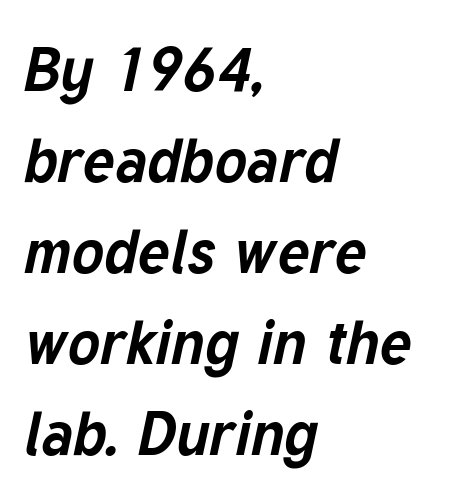
The image shows 61 px bold type, italic (leaning right); set left-aligned, normal line spacing (1.49x), normal letter spacing, not underlined; low stroke contrast and a medium x-height.
